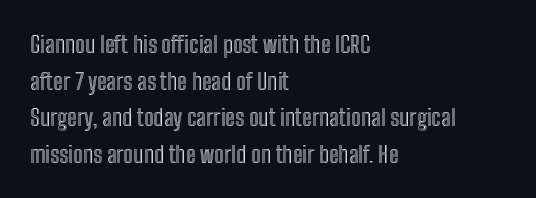
The image shows 23 px text type, upright; set left-aligned, normal line spacing (1.59x), normal letter spacing, not underlined.
